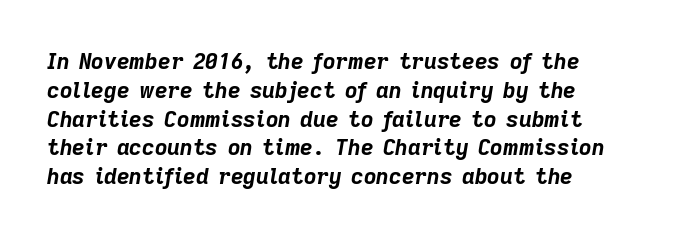
Words appear dense and cohesive because spacing is normal. It's the slanting kind of type. Is there much room between lines? A standard amount, neither cramped nor airy. Rule under the text: the space is simply empty. Notice how thick the strokes are: this is what a full bold looks like.
